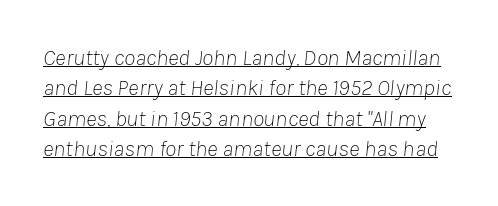
{"italic": "yes", "lean": "right", "slant_degrees": 8, "bold": "no", "underline": "yes", "line_spacing": "normal", "line_spacing_ratio": 1.32, "letter_spacing": "normal", "letter_spacing_em": 0.0, "glyph_px": 23}
